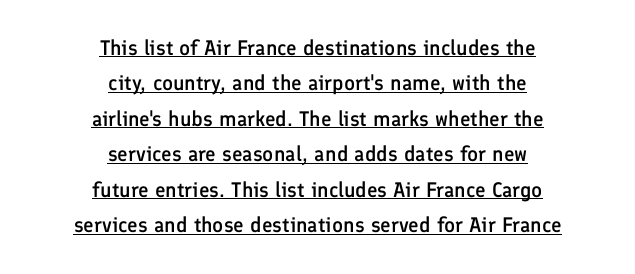
The image shows 21 px text type, upright; set centered, normal line spacing (1.69x), normal letter spacing, underlined.
